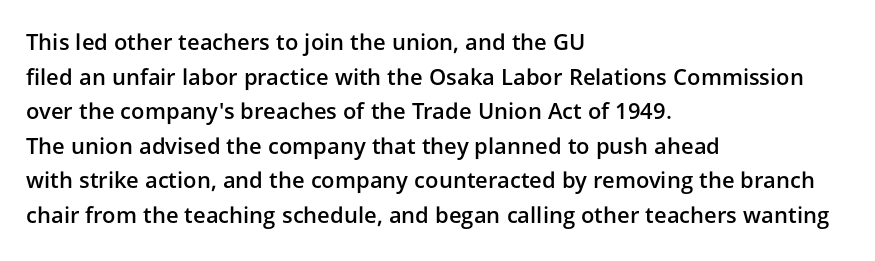
Q: Is the text bold? A: Semi-bold.
Q: Is the text italic (slanted)? A: No, it is upright.
Q: Is the text underlined? A: No.
Q: How is the paragraph aligned? A: Left-aligned.
Q: Is the spacing between letters normal or unusually wide? A: Normal.
Q: Is the spacing between lines tight, normal or loose? A: Normal.
